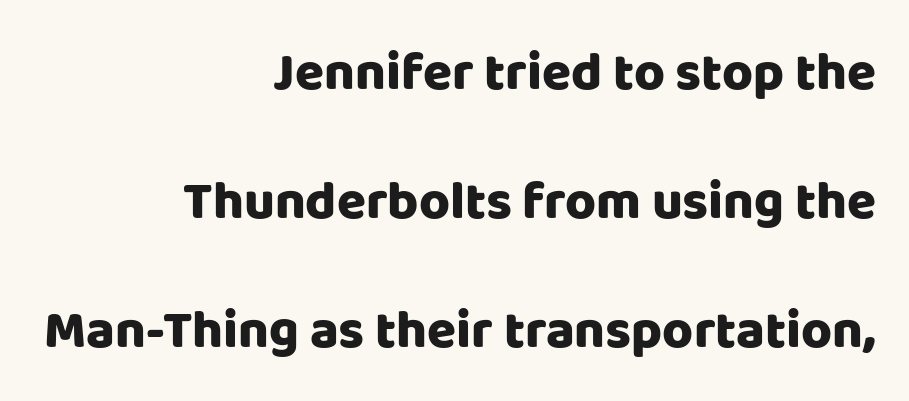
The paragraph shown leans on its right margin. Quick note: interline space is abundant. The area under the type is left untouched. Does the type have serifs? No, each stem ends abruptly. This rendering leaves character spacing at its baseline value. Italic: no, the glyphs are upright roman.
